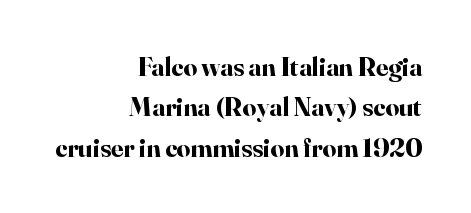
{"italic": "no", "bold": "yes", "underline": "no", "align": "right", "line_spacing": "normal", "line_spacing_ratio": 1.5, "letter_spacing": "normal", "letter_spacing_em": 0.0, "glyph_px": 27}
